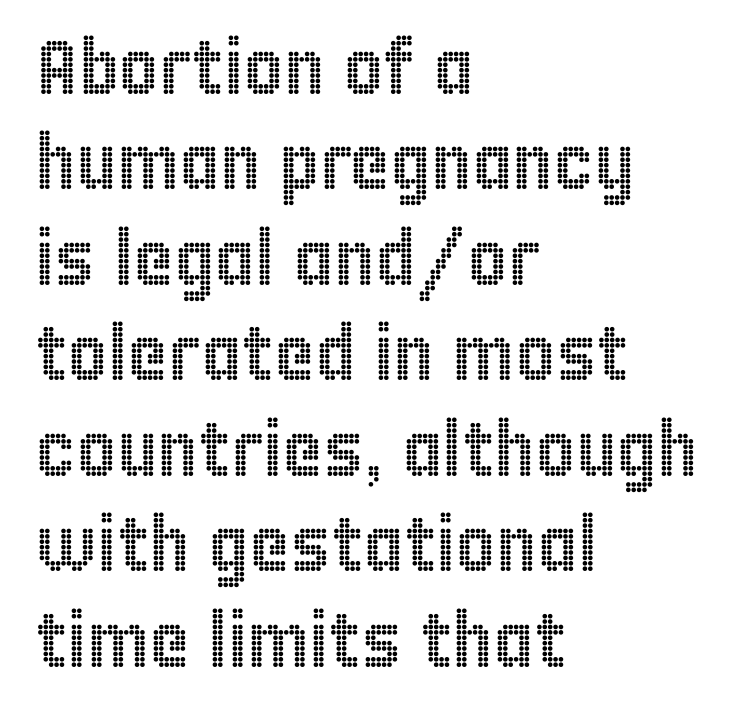
Q: Is the text italic (slanted)? A: No, it is upright.
Q: Is the text underlined? A: No.
Q: How is the paragraph aligned? A: Left-aligned.
Q: Is the spacing between letters normal or unusually wide? A: Normal.
Q: Width (condensed, normal, or wide)? A: Condensed.
Q: x-height? A: Large.
Q: Monospaced? A: No.
